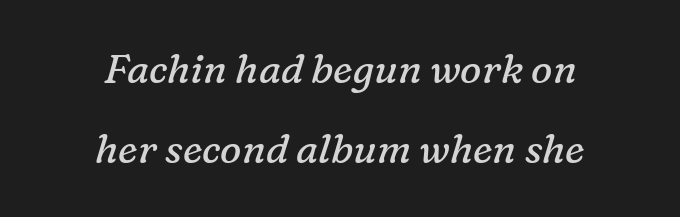
To sum up the face: it has serifs. The letters look calm and open, with moderate or lighter stems. A bare baseline throughout the passage. You could fit nearly another row in the gap between these rows. The letters advance in unequal steps, a hallmark of proportional type. Italic: yes, the glyphs are oblique.
